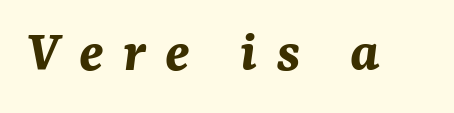
{"italic": "yes", "lean": "right", "slant_degrees": 7, "bold": "yes", "weight": "bold", "width": "normal", "stroke_contrast": "medium", "x_height": "medium", "monospaced": "no", "underline": "no", "letter_spacing": "wide", "letter_spacing_em": 0.32, "glyph_px": 60}
